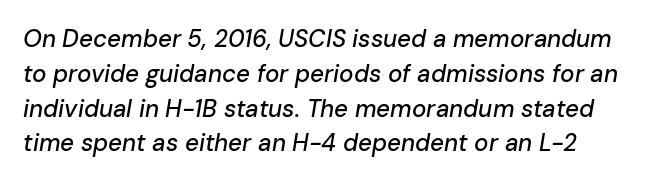
{"italic": "yes", "lean": "right", "slant_degrees": 10, "underline": "no", "line_spacing": "normal", "line_spacing_ratio": 1.45, "letter_spacing": "normal", "letter_spacing_em": 0.0, "glyph_px": 24}
